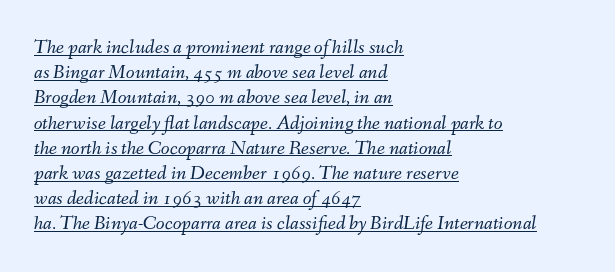
{"italic": "yes", "lean": "right", "slant_degrees": 9, "bold": "no", "underline": "yes", "align": "left", "line_spacing": "normal", "line_spacing_ratio": 1.26, "letter_spacing": "normal", "letter_spacing_em": 0.0, "glyph_px": 20}
